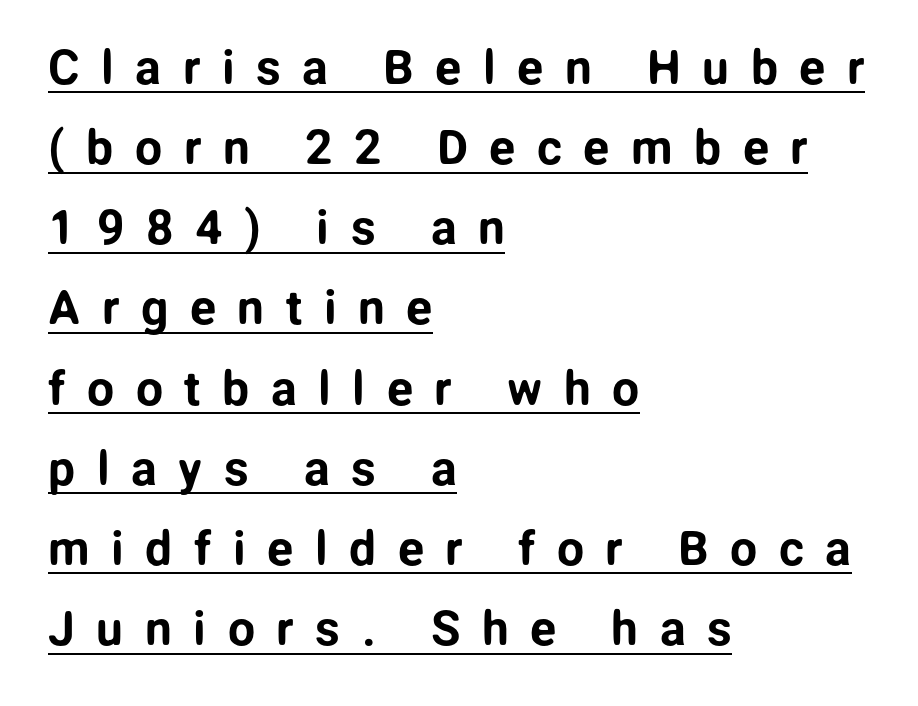
{"serif": "no", "italic": "no", "width": "normal", "stroke_contrast": "low", "x_height": "medium", "monospaced": "no", "underline": "yes", "align": "left", "line_spacing": "normal", "line_spacing_ratio": 1.67, "letter_spacing": "wide", "letter_spacing_em": 0.45, "glyph_px": 48}
